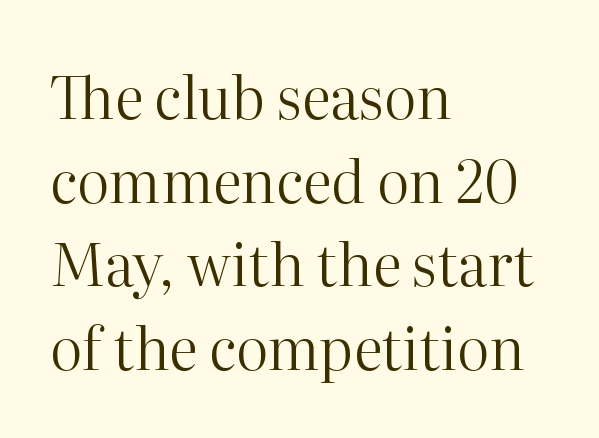
What kind of face is this? One with serifs. A typesetter would call this proportional, since set widths differ per character. It's the straight-up-and-down kind of type. Characters follow at the spacing the type designer built in. Weight: in the light-to-regular range. Only glyphs here, with clear space below each row.
